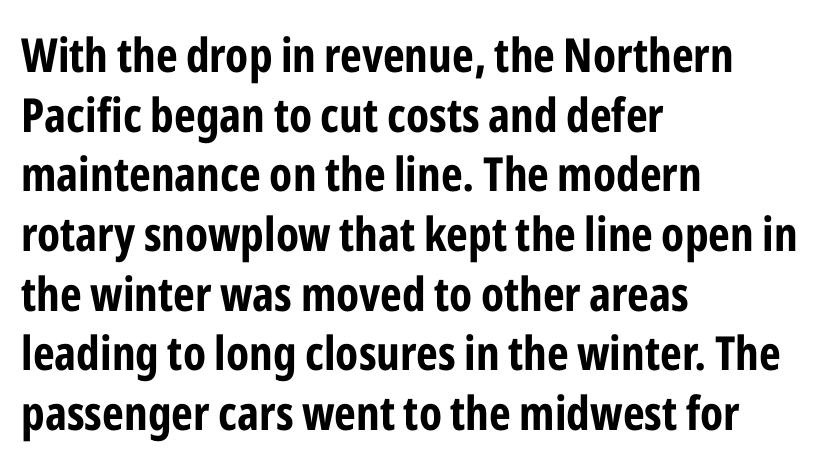
The image shows 47 px bold, condensed sans-serif type, upright; set left-aligned, normal line spacing (1.27x), normal letter spacing, not underlined; low stroke contrast and a medium x-height.
